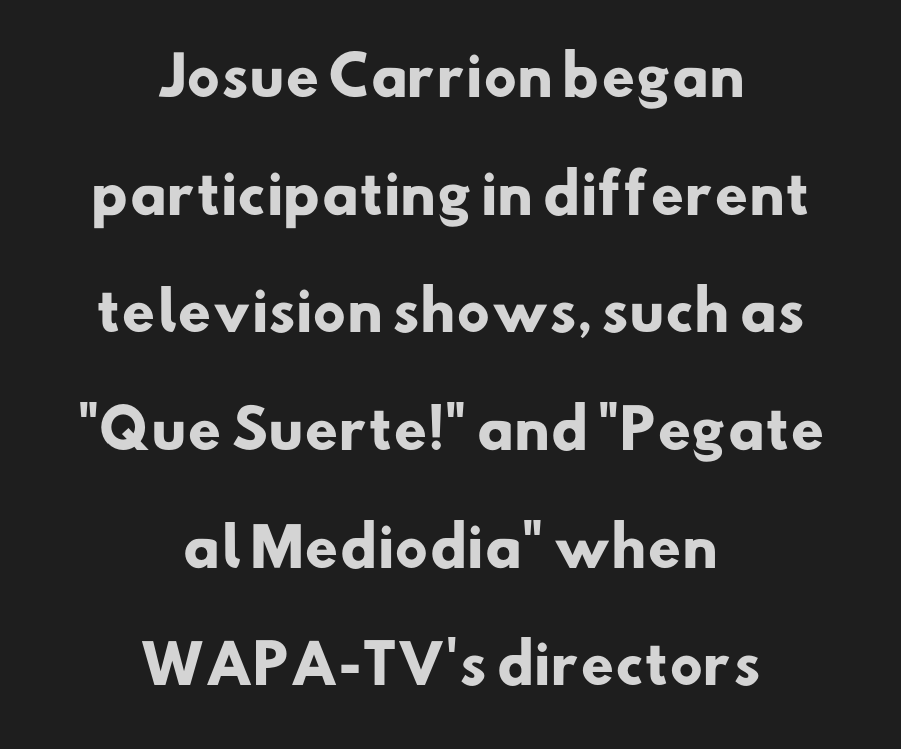
The image shows 53 px heavy sans-serif type; set centered, loose line spacing (2.22x), normal letter spacing, not underlined; low stroke contrast and a small x-height.
